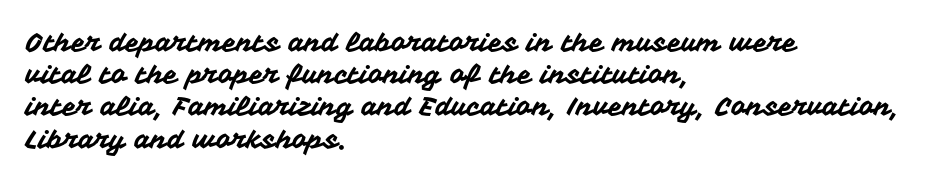
You could call the tracking neutral — neither tight nor loose. Which margin do the lines hug? The left one — the right edge is uneven. Decoration check: the copy has no underline.
